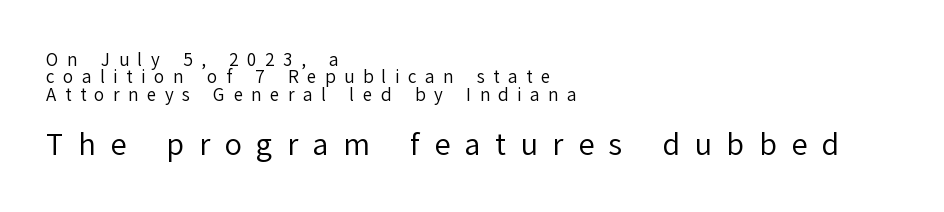
Q: Is the text bold? A: No.
Q: Is the text italic (slanted)? A: No, it is upright.
Q: Is the typeface a serif or a sans-serif typeface? A: Sans-serif.
Q: Is the text underlined? A: No.
Q: How is the paragraph aligned? A: Left-aligned.
Q: Is the spacing between letters normal or unusually wide? A: Unusually wide.
Q: Is the spacing between lines tight, normal or loose? A: Tight.
Q: Which block of text is set in a larger size, the first (top) or the second (bottom)? A: The second (bottom) one.
Q: Width (condensed, normal, or wide)? A: Normal.
Q: Stroke contrast? A: Low.
Q: x-height? A: Medium.
Q: Monospaced? A: No.
